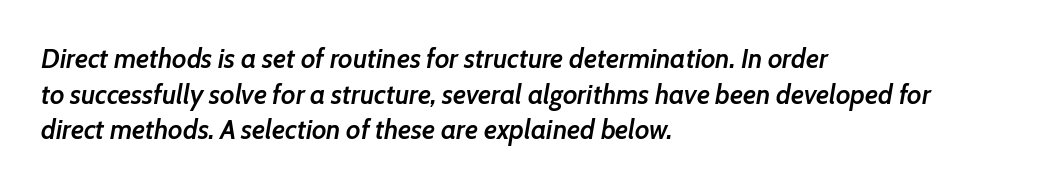
Q: Is the text bold? A: Semi-bold.
Q: Is the text italic (slanted)? A: Yes, it leans right by about 7 degrees.
Q: Is the text underlined? A: No.
Q: How is the paragraph aligned? A: Left-aligned.
Q: Is the spacing between letters normal or unusually wide? A: Normal.
Q: Is the spacing between lines tight, normal or loose? A: Normal.
